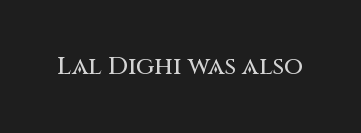
The image shows 25 px text type, upright; set normal letter spacing, not underlined.
